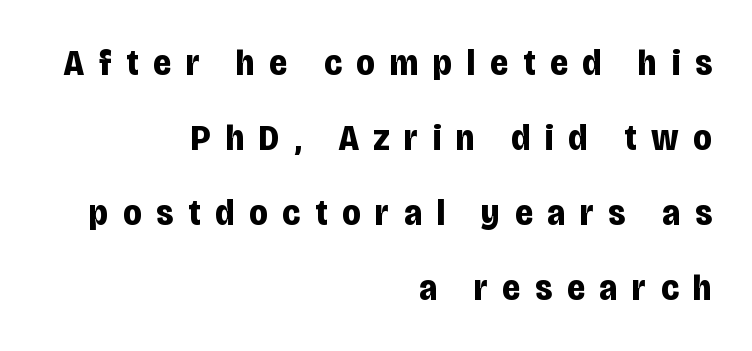
Every stem runs plumb, perpendicular to the baseline. Each glyph is drawn with heavy, bold strokes. These lines stand farther apart than default settings would place them. These lines are rendered in a variable-pitch font. Nope, no serifs anywhere on these letters.
